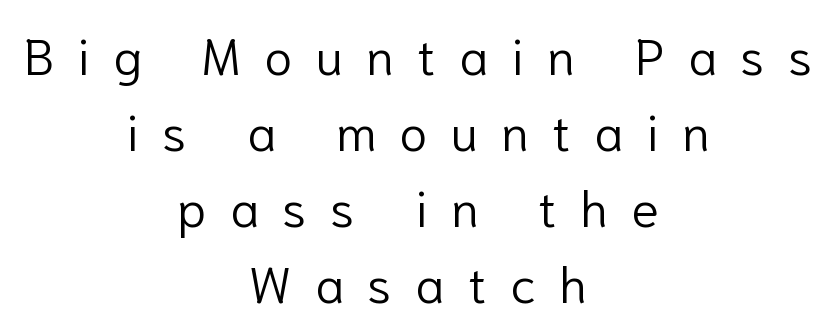
Q: Is the text bold? A: No.
Q: Is the text italic (slanted)? A: No, it is upright.
Q: Is the typeface a serif or a sans-serif typeface? A: Sans-serif.
Q: Is the text underlined? A: No.
Q: How is the paragraph aligned? A: Centered.
Q: Is the spacing between letters normal or unusually wide? A: Unusually wide.
Q: Is the spacing between lines tight, normal or loose? A: Normal.
Q: Width (condensed, normal, or wide)? A: Normal.
Q: Stroke contrast? A: Low.
Q: x-height? A: Medium.
Q: Monospaced? A: No.
